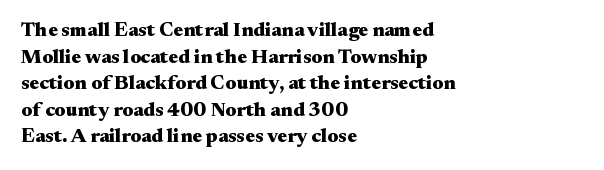
{"italic": "no", "bold": "yes", "underline": "no", "align": "left", "line_spacing": "normal", "line_spacing_ratio": 1.33, "letter_spacing": "normal", "letter_spacing_em": 0.0, "glyph_px": 20}
